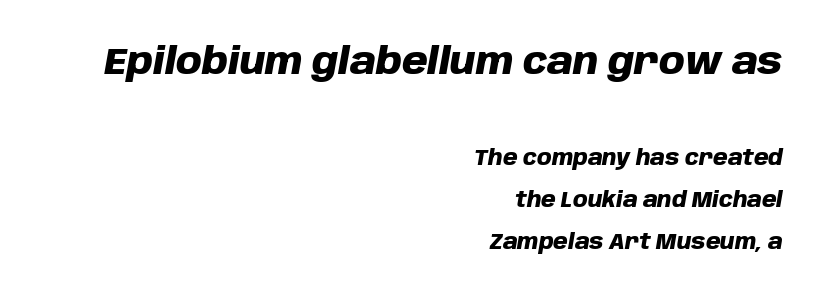
{"italic": "yes", "lean": "right", "slant_degrees": 10, "bold": "yes", "weight": "heavy", "width": "normal", "stroke_contrast": "low", "x_height": "large", "monospaced": "no", "underline": "no", "align": "right", "line_spacing": "loose", "line_spacing_ratio": 2.01, "letter_spacing": "normal", "letter_spacing_em": 0.0, "larger_block": "first", "size_ratio": 1.76, "glyph_px": 37}
